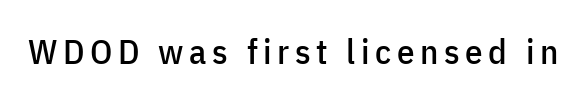
No italicization has been applied; the sample stays upright. Beneath every word, the page is bare. Spacing verdict: proportional, widths tailored to each character. Stroke terminals: plain, sans-serif.
